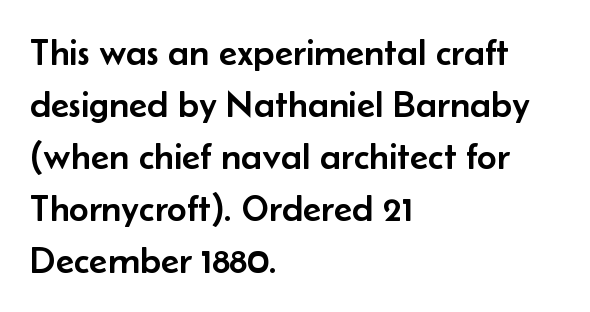
The image shows 38 px sans-serif type, upright; set left-aligned, normal line spacing (1.37x), normal letter spacing, not underlined; low stroke contrast and a small x-height.
